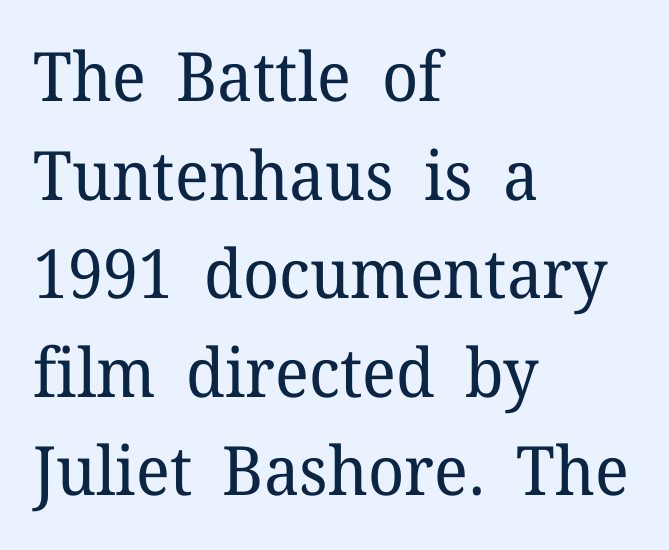
Q: Is the text bold? A: No.
Q: Is the text italic (slanted)? A: No, it is upright.
Q: Is the typeface a serif or a sans-serif typeface? A: Serif.
Q: Is the text underlined? A: No.
Q: How is the paragraph aligned? A: Left-aligned.
Q: Is the spacing between letters normal or unusually wide? A: Normal.
Q: Is the spacing between lines tight, normal or loose? A: Normal.
Q: Width (condensed, normal, or wide)? A: Normal.
Q: Stroke contrast? A: Low.
Q: x-height? A: Medium.
Q: Monospaced? A: No.
